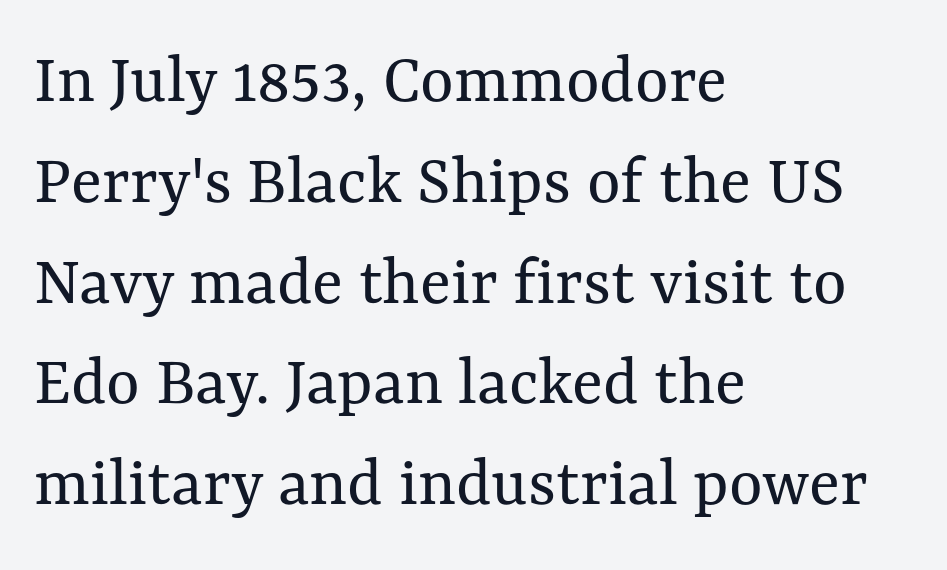
Q: Is the text bold? A: No.
Q: Is the text italic (slanted)? A: No, it is upright.
Q: Is the text underlined? A: No.
Q: How is the paragraph aligned? A: Left-aligned.
Q: Is the spacing between letters normal or unusually wide? A: Normal.
Q: Is the spacing between lines tight, normal or loose? A: Normal.
Q: Width (condensed, normal, or wide)? A: Normal.
Q: Stroke contrast? A: Medium.
Q: x-height? A: Medium.
Q: Monospaced? A: No.
